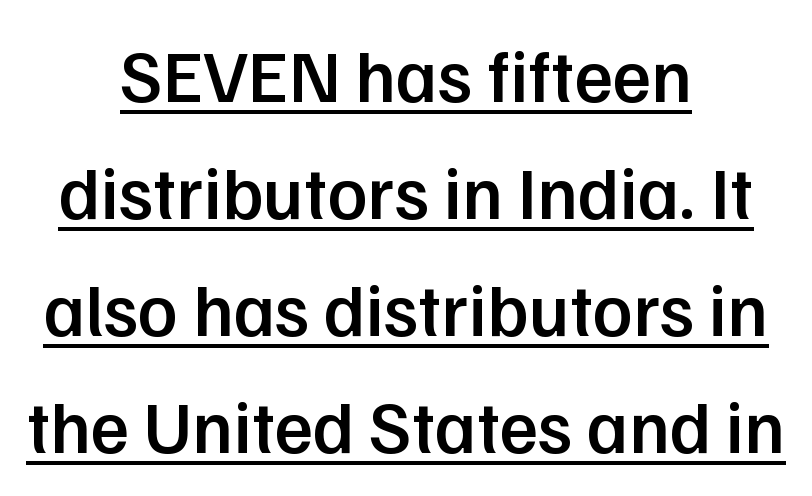
{"serif": "no", "italic": "no", "bold": "semi", "weight": "semibold", "width": "normal", "stroke_contrast": "low", "x_height": "medium", "monospaced": "no", "underline": "yes", "align": "center", "line_spacing": "normal", "line_spacing_ratio": 1.58, "letter_spacing": "normal", "letter_spacing_em": 0.0, "glyph_px": 74}
